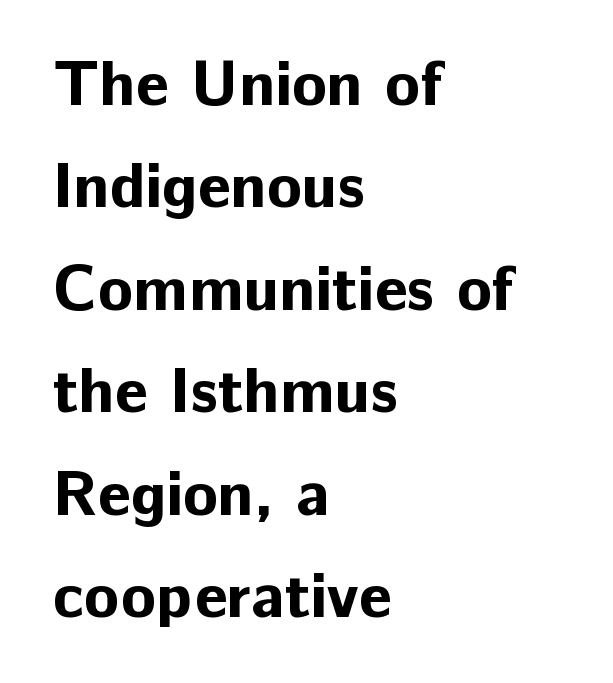
The letters stand straight up with perfectly vertical stems. A typesetter would call this proportional, since set widths differ per character. The paragraph shown leans on its left margin. Decoration check: the copy has no underline.
